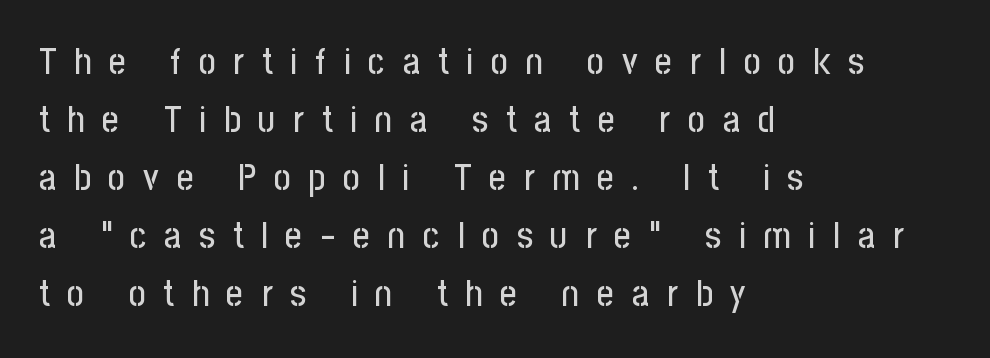
The image shows 37 px condensed sans-serif type, upright; set left-aligned, normal line spacing (1.57x), unusually wide letter spacing (+0.48 em), not underlined; low stroke contrast and a medium x-height.
